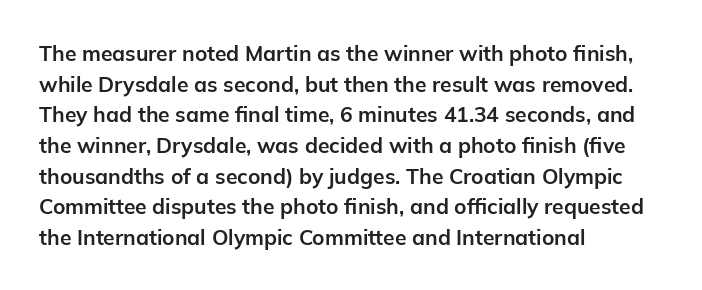
Q: Is the text bold? A: Yes.
Q: Is the text italic (slanted)? A: No, it is upright.
Q: Is the text underlined? A: No.
Q: How is the paragraph aligned? A: Left-aligned.
Q: Is the spacing between letters normal or unusually wide? A: Normal.
Q: Is the spacing between lines tight, normal or loose? A: Normal.
